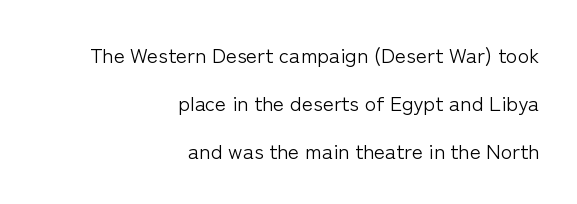
Rule under the text: the space is simply empty. Compared with typical paragraphs, the rows here are farther apart. One-word summary of the alignment: right. The typography opts for an upright posture over an oblique one.
